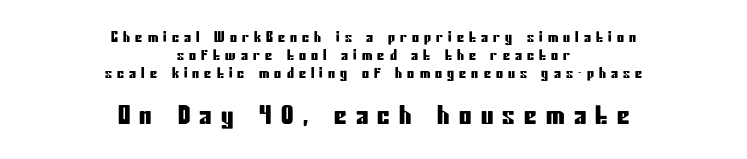
Q: Is the text italic (slanted)? A: No, it is upright.
Q: Is the text underlined? A: No.
Q: How is the paragraph aligned? A: Centered.
Q: Is the spacing between letters normal or unusually wide? A: Unusually wide.
Q: Is the spacing between lines tight, normal or loose? A: Normal.
Q: Which block of text is set in a larger size, the first (top) or the second (bottom)? A: The second (bottom) one.
